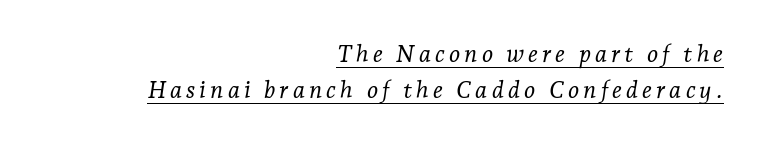
{"italic": "yes", "lean": "right", "slant_degrees": 7, "bold": "no", "underline": "yes", "align": "right", "line_spacing": "normal", "line_spacing_ratio": 1.52, "glyph_px": 24}
